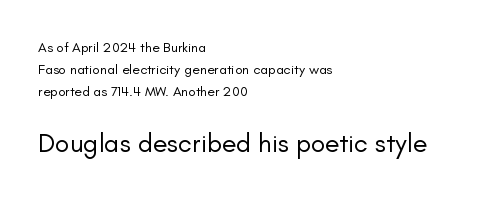
Q: Is the text bold? A: No.
Q: Is the text italic (slanted)? A: No, it is upright.
Q: Is the text underlined? A: No.
Q: How is the paragraph aligned? A: Left-aligned.
Q: Is the spacing between letters normal or unusually wide? A: Normal.
Q: Is the spacing between lines tight, normal or loose? A: Normal.
Q: Which block of text is set in a larger size, the first (top) or the second (bottom)? A: The second (bottom) one.
